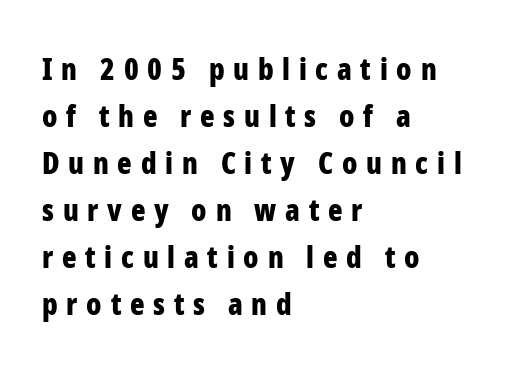
A typesetter would label this face a sans. Quick note: interline space is typical. Do the characters align in a grid? No, the font is proportional. The line texture is sparse and dotted thanks to wide tracking. Typesetter's note: full bold, strokes at maximum text heaviness. Words float on clear page, feet unadorned.
